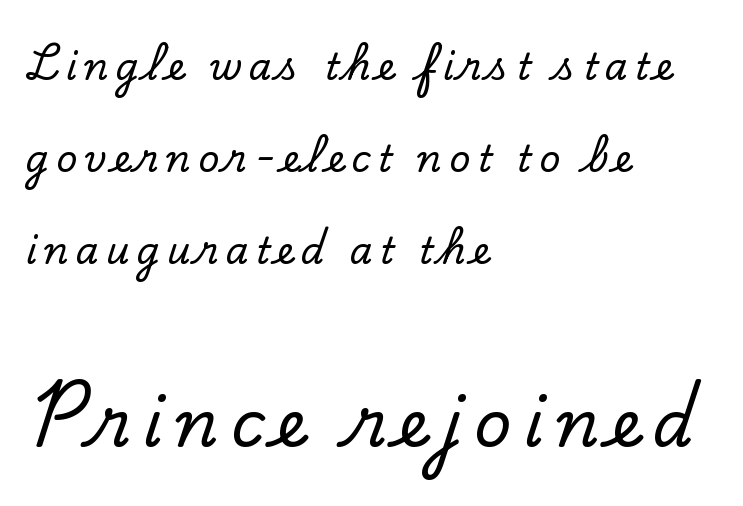
The image shows 65 px serif type; set left-aligned, loose line spacing (2.48x), not underlined; the second (bottom) block is 1.76x larger; low stroke contrast and a small x-height.
